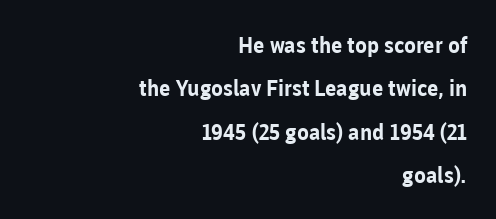
{"italic": "no", "bold": "yes", "underline": "no", "align": "right", "line_spacing": "loose", "line_spacing_ratio": 1.97, "letter_spacing": "normal", "letter_spacing_em": 0.0, "glyph_px": 22}
